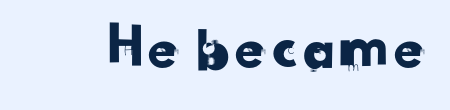
Check under the words: just untouched page. A typesetter would call this proportional, since set widths differ per character. To sum up the face: it is a sans, with no serifs. Is the letter spacing exaggerated? No — it looks like the ordinary default.
